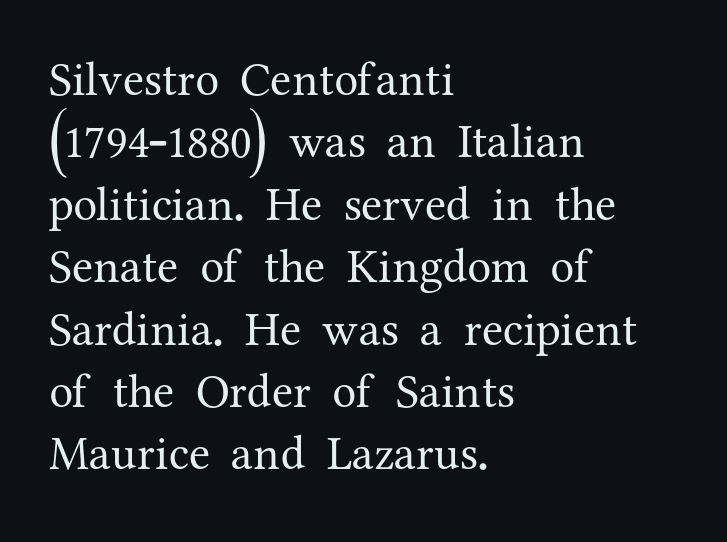
Examine the stroke ends and you'll spot serifs. Is the block centered? No — it sits flush against the left margin. Vertical stems look standard width or narrower in stroke. The foot of each line stays bare and open. Every character sits straight up, as roman type does.
